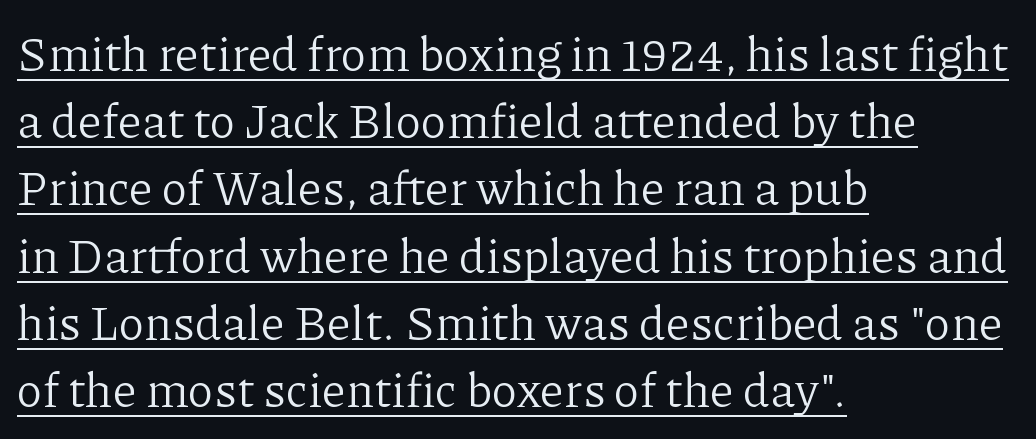
This rendering uses left alignment, leaving the right contour irregular. Every stem runs plumb, perpendicular to the baseline. This sample has the flowing, uneven cadence of proportional lettering. Caption: lettering with a line underneath.
